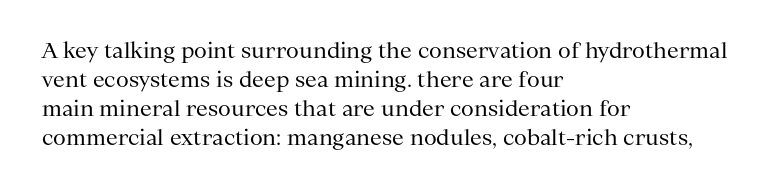
{"italic": "no", "bold": "no", "underline": "no", "align": "left", "line_spacing": "normal", "line_spacing_ratio": 1.38, "letter_spacing": "normal", "letter_spacing_em": 0.0, "glyph_px": 21}
